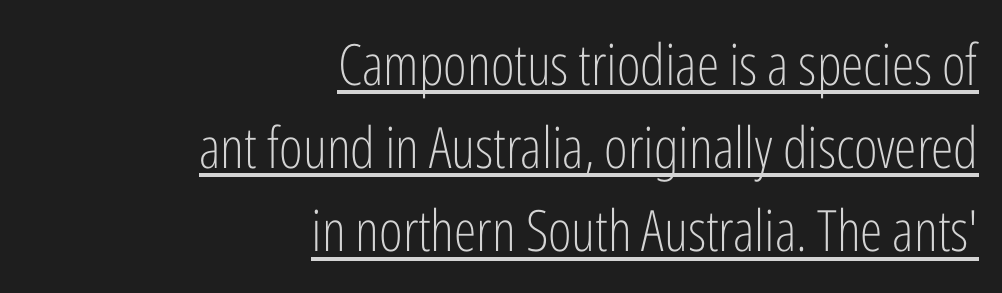
The image shows 57 px light, condensed sans-serif type, upright; set right-aligned, normal line spacing (1.46x), normal letter spacing, underlined; low stroke contrast and a medium x-height.
